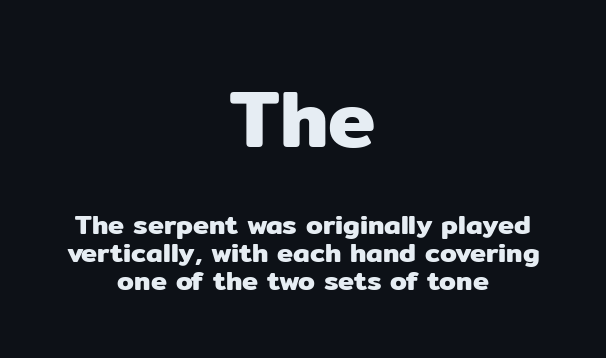
These lines stack symmetrically, like a column narrowing and widening about its center. Does the type have serifs? No, each stem ends abruptly. The line texture is even and compact thanks to regular tracking. The upper block of text is set noticeably larger than the block beneath it.
